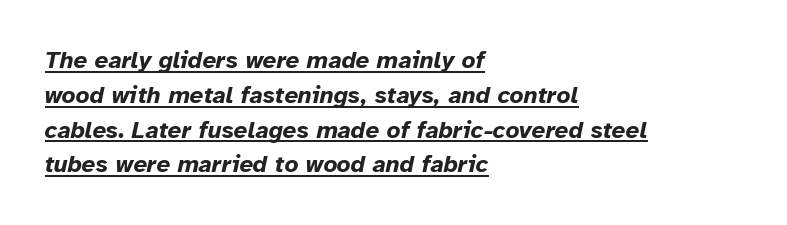
The image shows 24 px bold type, italic (leaning right); set left-aligned, normal line spacing (1.45x), normal letter spacing, underlined.
